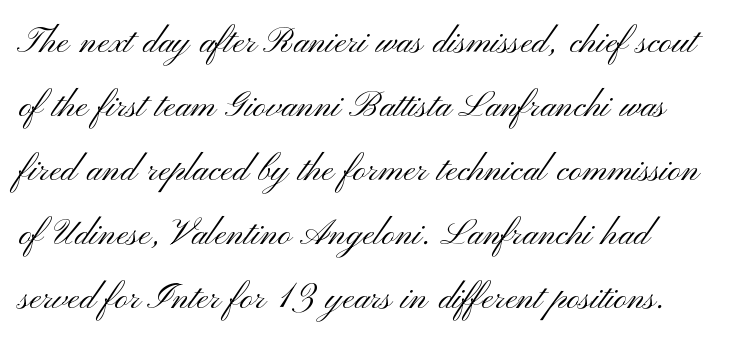
{"serif": "no", "bold": "no", "weight": "light", "width": "wide", "stroke_contrast": "medium", "x_height": "small", "monospaced": "no", "underline": "no", "align": "left", "line_spacing": "normal", "line_spacing_ratio": 1.42, "letter_spacing": "normal", "letter_spacing_em": 0.0, "glyph_px": 45}
